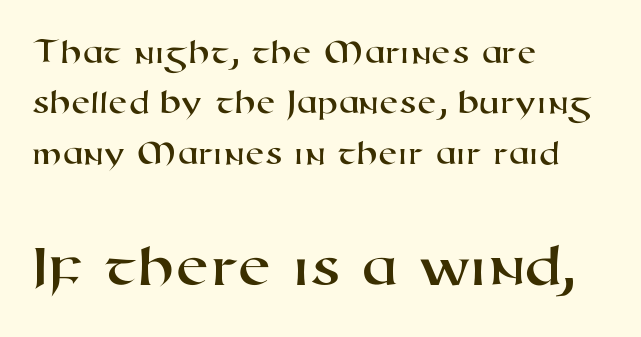
The image shows 61 px wide sans-serif type; set left-aligned, normal line spacing (1.44x), normal letter spacing, not underlined; the second (bottom) block is 1.74x larger; high stroke contrast and a medium x-height.
